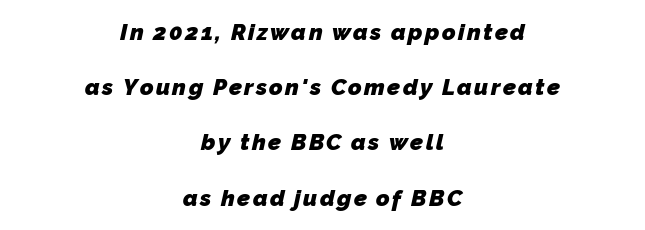
{"bold": "yes", "underline": "no", "align": "center", "line_spacing": "loose", "line_spacing_ratio": 2.4, "glyph_px": 23}
